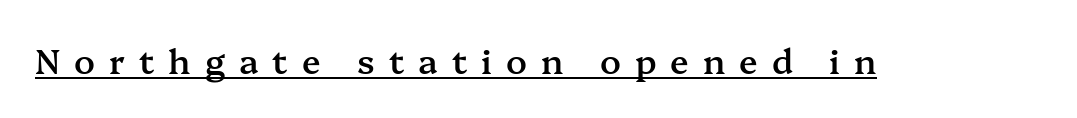
{"serif": "yes", "italic": "no", "bold": "semi", "weight": "semibold", "width": "normal", "stroke_contrast": "medium", "x_height": "medium", "monospaced": "no", "underline": "yes", "letter_spacing": "wide", "letter_spacing_em": 0.41, "glyph_px": 34}
